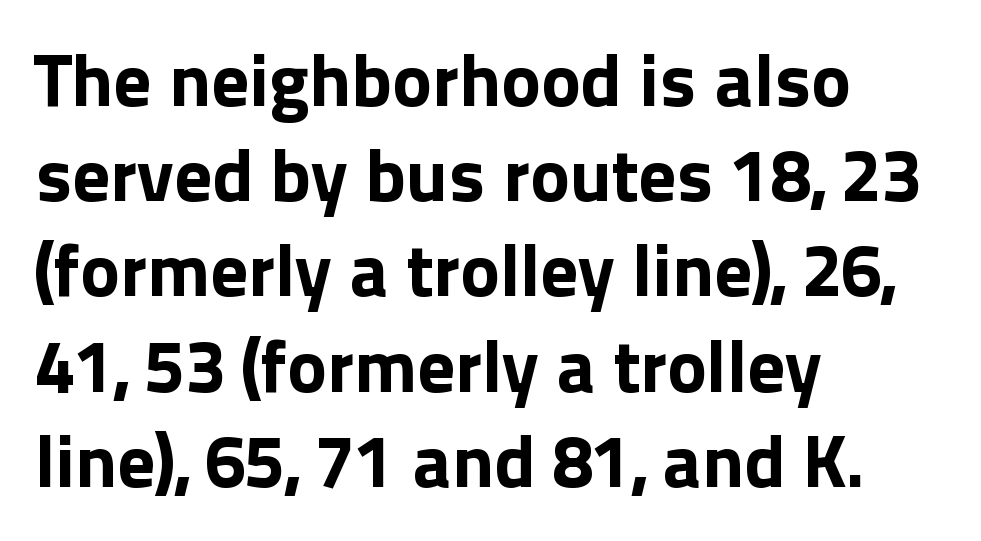
Q: Is the text bold? A: Yes.
Q: Is the text italic (slanted)? A: No, it is upright.
Q: Is the typeface a serif or a sans-serif typeface? A: Sans-serif.
Q: Is the text underlined? A: No.
Q: How is the paragraph aligned? A: Left-aligned.
Q: Is the spacing between letters normal or unusually wide? A: Normal.
Q: Is the spacing between lines tight, normal or loose? A: Normal.
Q: Width (condensed, normal, or wide)? A: Normal.
Q: x-height? A: Medium.
Q: Monospaced? A: No.
